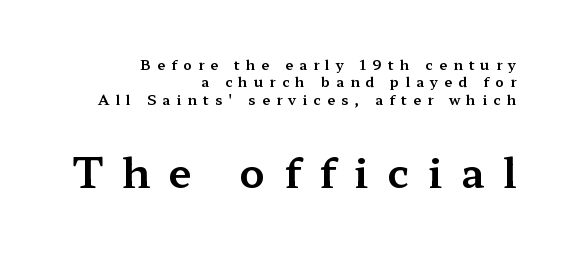
The image shows 42 px wide serif type, upright; set right-aligned, normal line spacing (1.25x), unusually wide letter spacing (+0.44 em), not underlined; the second (bottom) block is 3.0x larger; medium stroke contrast and a medium x-height.
